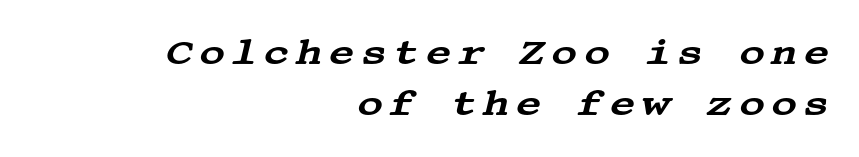
{"serif": "yes", "italic": "yes", "lean": "right", "slant_degrees": 13, "width": "wide", "stroke_contrast": "medium", "x_height": "large", "underline": "no", "align": "right", "line_spacing": "normal", "line_spacing_ratio": 1.42, "glyph_px": 36}
